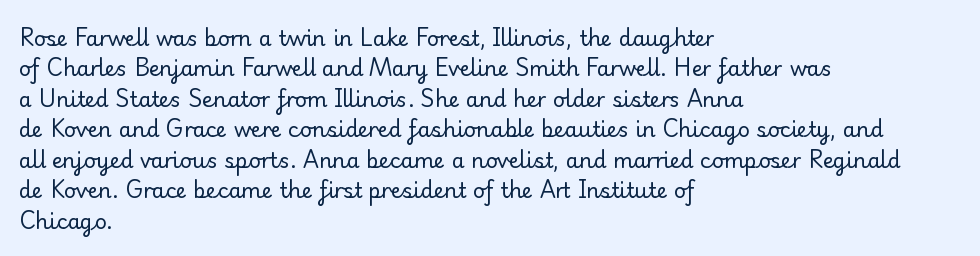
The image shows 21 px text type, upright; set left-aligned, normal line spacing (1.45x), normal letter spacing, not underlined.
